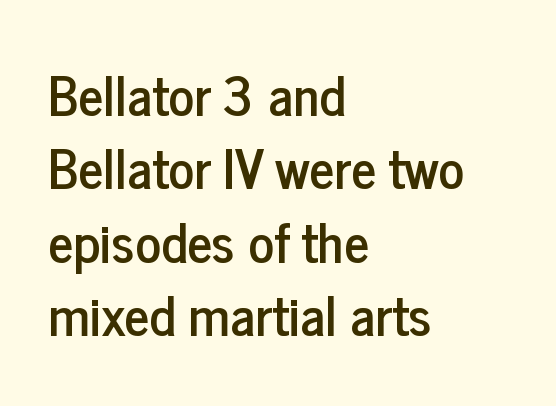
{"serif": "no", "italic": "no", "width": "condensed", "stroke_contrast": "low", "x_height": "medium", "monospaced": "no", "underline": "no", "align": "left", "line_spacing": "normal", "line_spacing_ratio": 1.36, "letter_spacing": "normal", "letter_spacing_em": 0.0, "glyph_px": 54}
